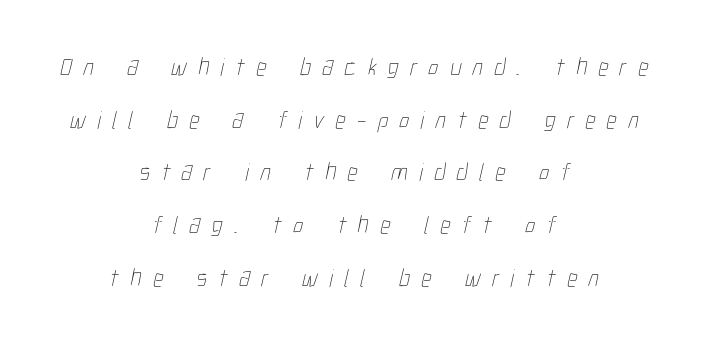
These lines have a slow, spaced-out rhythm from letter to letter. Nobody drew a line under any word here. The block of text is sparse from top to bottom, with ample space between rows. Every row of glyphs is offset so its center matches the block's center. The weight tops out at a normal text grade.
